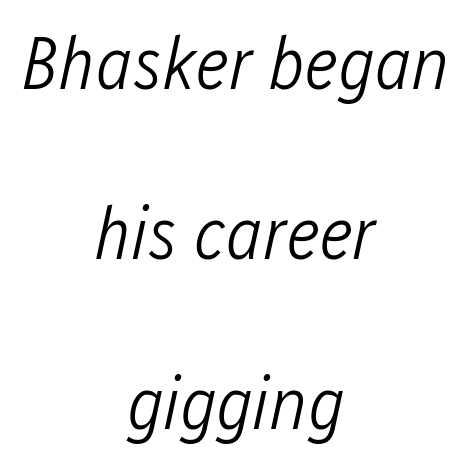
Q: Is the text bold? A: No.
Q: Is the text italic (slanted)? A: Yes, it leans right by about 12 degrees.
Q: Is the text underlined? A: No.
Q: How is the paragraph aligned? A: Centered.
Q: Is the spacing between letters normal or unusually wide? A: Normal.
Q: Is the spacing between lines tight, normal or loose? A: Loose.
Q: Width (condensed, normal, or wide)? A: Condensed.
Q: Stroke contrast? A: Low.
Q: x-height? A: Medium.
Q: Monospaced? A: No.
